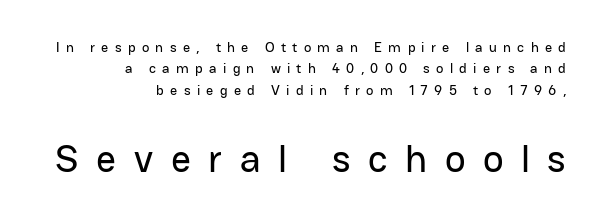
{"serif": "no", "italic": "no", "width": "normal", "stroke_contrast": "low", "x_height": "medium", "monospaced": "no", "underline": "no", "align": "right", "line_spacing": "normal", "line_spacing_ratio": 1.52, "letter_spacing": "wide", "letter_spacing_em": 0.45, "larger_block": "second", "size_ratio": 2.79, "glyph_px": 39}
